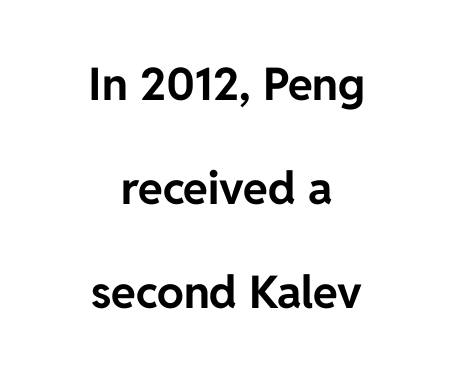
Q: Is the text bold? A: Yes.
Q: Is the text italic (slanted)? A: No, it is upright.
Q: Is the typeface a serif or a sans-serif typeface? A: Sans-serif.
Q: Is the text underlined? A: No.
Q: How is the paragraph aligned? A: Centered.
Q: Is the spacing between letters normal or unusually wide? A: Normal.
Q: Is the spacing between lines tight, normal or loose? A: Loose.
Q: Width (condensed, normal, or wide)? A: Normal.
Q: Stroke contrast? A: Low.
Q: x-height? A: Medium.
Q: Monospaced? A: No.
